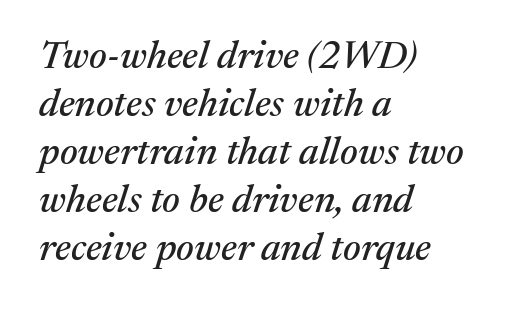
Q: Is the text italic (slanted)? A: Yes, it leans right by about 17 degrees.
Q: Is the typeface a serif or a sans-serif typeface? A: Serif.
Q: Is the text underlined? A: No.
Q: How is the paragraph aligned? A: Left-aligned.
Q: Is the spacing between letters normal or unusually wide? A: Normal.
Q: Width (condensed, normal, or wide)? A: Normal.
Q: Stroke contrast? A: Medium.
Q: x-height? A: Medium.
Q: Monospaced? A: No.
